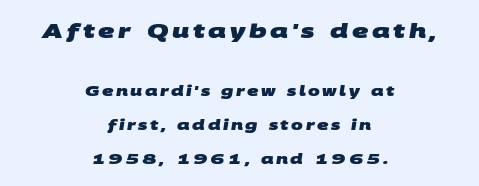
{"bold": "yes", "underline": "no", "align": "center", "line_spacing": "loose", "line_spacing_ratio": 2.41, "larger_block": "first", "size_ratio": 1.43, "glyph_px": 20}
